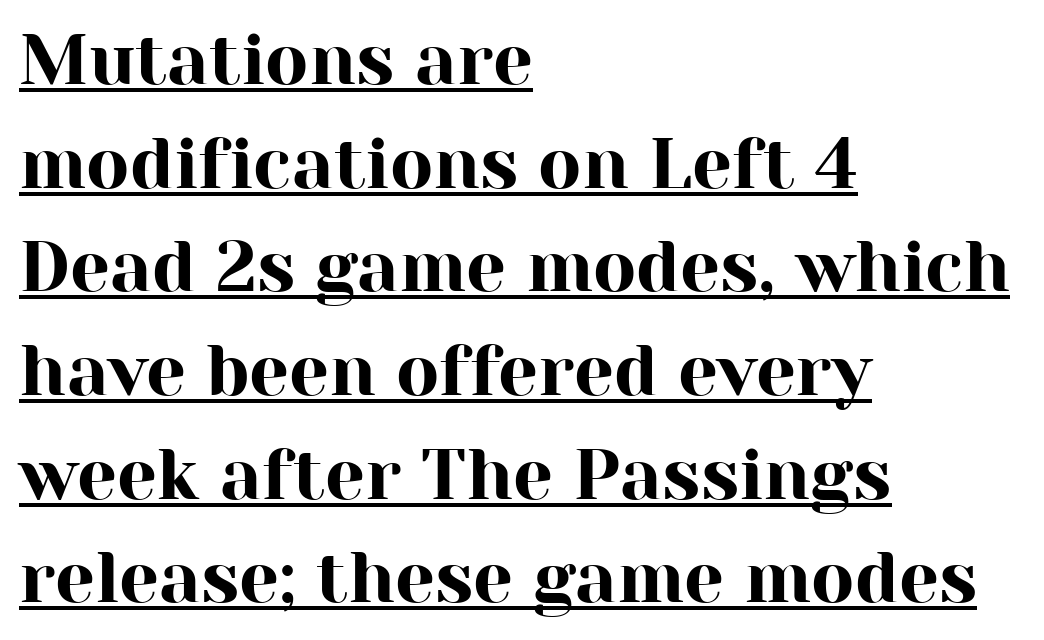
The image shows 71 px serif type, upright; set left-aligned, normal line spacing (1.46x), normal letter spacing, underlined; high stroke contrast and a medium x-height.
